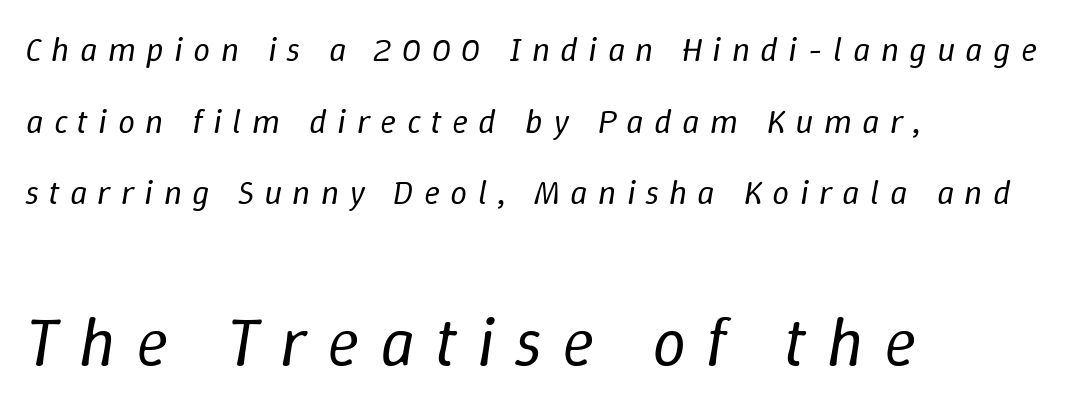
Unmarked baselines from the first word to the last. Caption: expanded tracking, letters set apart. Is the type slanted? Yes — the strokes lean at a clear angle. No heavy texture on the line: the type isn't bold. Compared with a centered layout, this one pins lines to the left instead. The rendering uses natural spacing where letterforms have individual widths.
